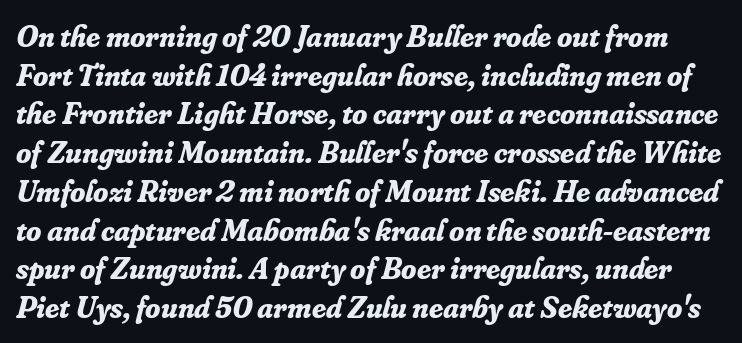
The image shows 31 px bold serif type, italic (leaning right); set normal line spacing (1.25x), normal letter spacing, not underlined; low stroke contrast and a small x-height.
